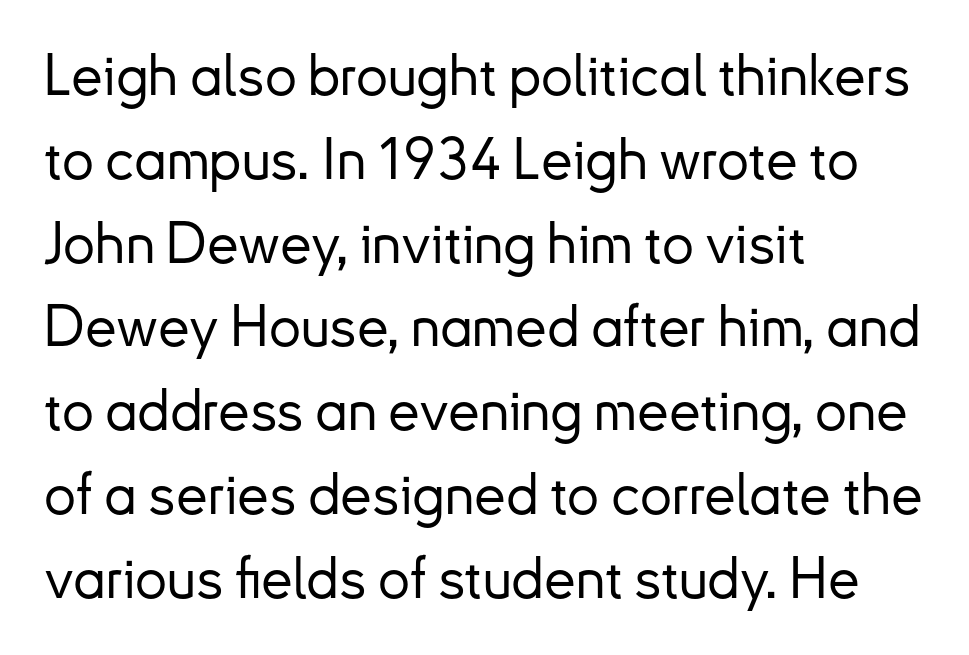
Vertically, the passage feels balanced, rows spaced as you'd expect. This sample uses plain, unmodified letter spacing. The lettering holds an erect, upright posture throughout. The setting favours the left margin, as ordinary paragraphs usually do. Serifs: no, the terminals of the letterforms are clean.
